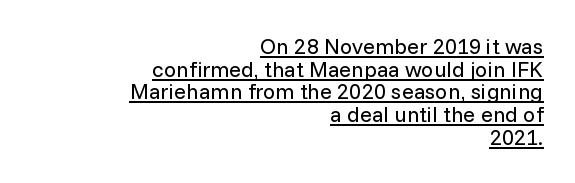
{"italic": "no", "bold": "no", "underline": "yes", "align": "right", "line_spacing": "tight", "line_spacing_ratio": 1.03, "letter_spacing": "normal", "letter_spacing_em": 0.0, "glyph_px": 22}
